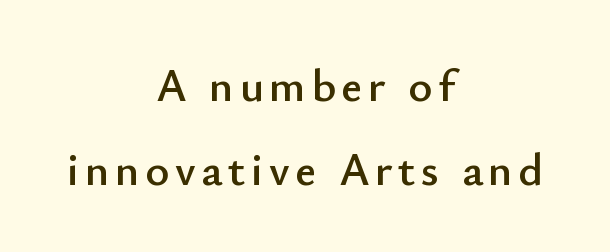
Q: Is the text italic (slanted)? A: No, it is upright.
Q: Is the typeface a serif or a sans-serif typeface? A: Sans-serif.
Q: Is the text underlined? A: No.
Q: How is the paragraph aligned? A: Centered.
Q: Width (condensed, normal, or wide)? A: Normal.
Q: Stroke contrast? A: Low.
Q: x-height? A: Small.
Q: Monospaced? A: No.
